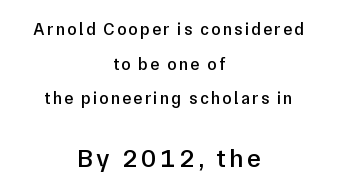
{"italic": "no", "bold": "semi", "underline": "no", "align": "center", "line_spacing": "loose", "line_spacing_ratio": 2.03, "larger_block": "second", "size_ratio": 1.53, "glyph_px": 26}
